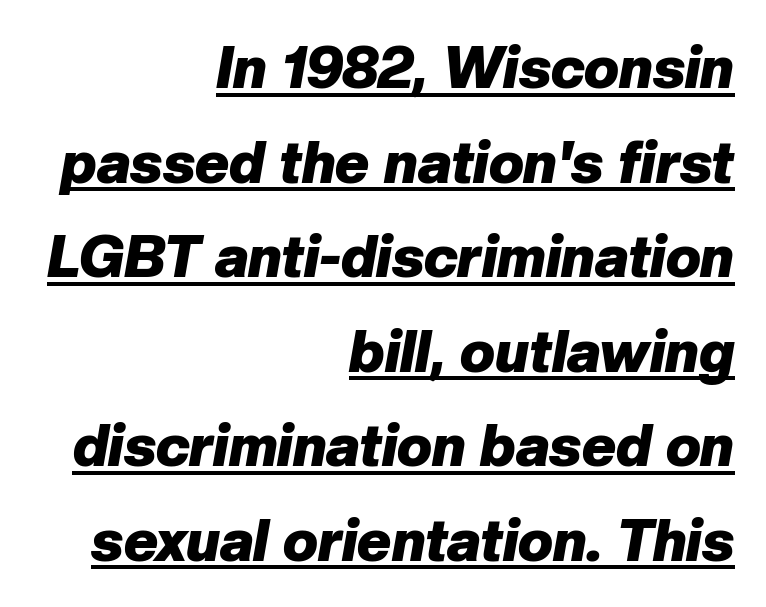
The lettering tilts uniformly, giving the passage an italic look. The sample has been set heavy, in full bold. Rows of type keep a routine distance in the vertical direction. Layout note: lines flush right. The letterforms sit shoulder to shoulder at normal distance.
